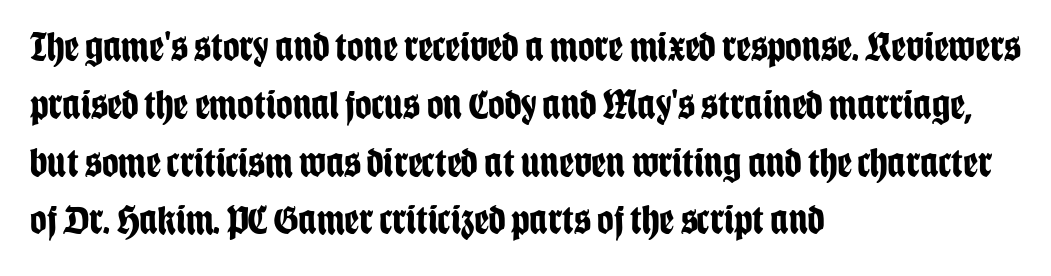
The foot of each line stays bare and open. These lines keep a tight, regular rhythm from letter to letter. Weight: bold. The type sits square on the baseline with zero lean. In terms of leading, this rendering sits right in the middle.
